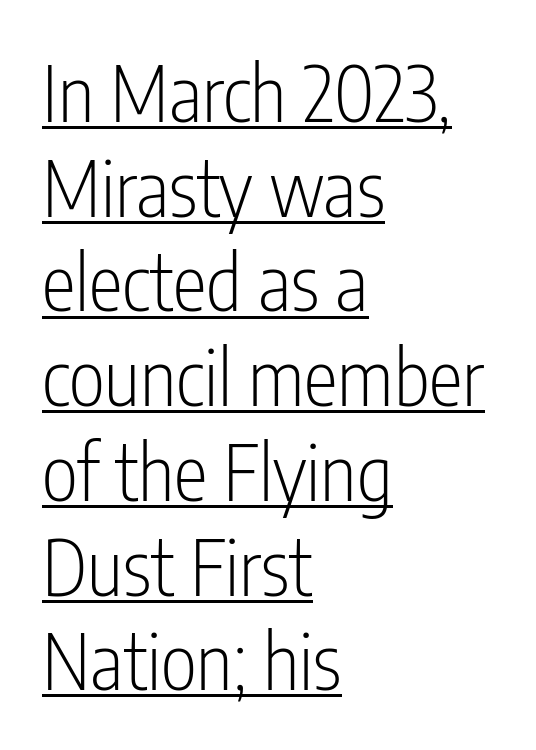
{"serif": "no", "italic": "no", "bold": "no", "weight": "light", "width": "condensed", "stroke_contrast": "low", "x_height": "medium", "monospaced": "no", "underline": "yes", "align": "left", "line_spacing_ratio": 1.23, "letter_spacing": "normal", "letter_spacing_em": 0.0, "glyph_px": 77}
